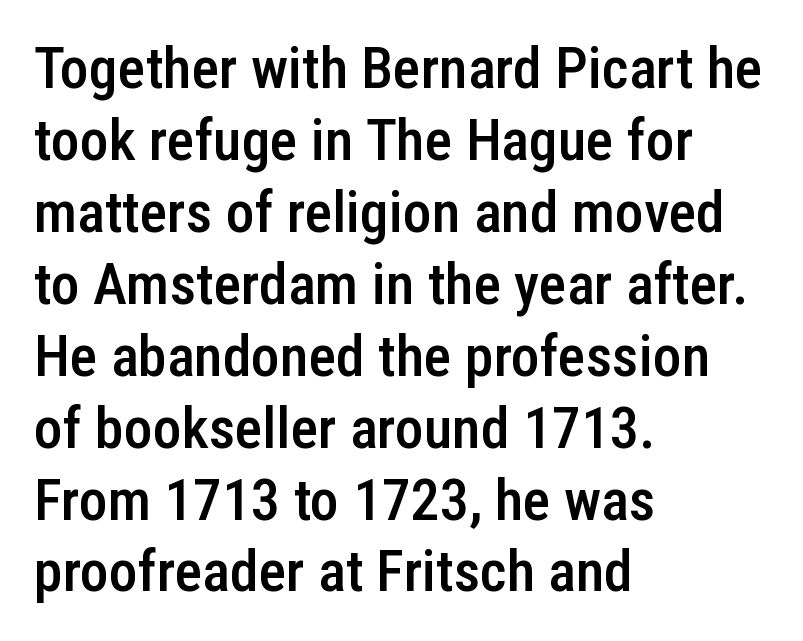
The image shows 58 px semibold, condensed sans-serif type, upright; set left-aligned, line spacing 1.24x, normal letter spacing, not underlined; low stroke contrast and a medium x-height.
